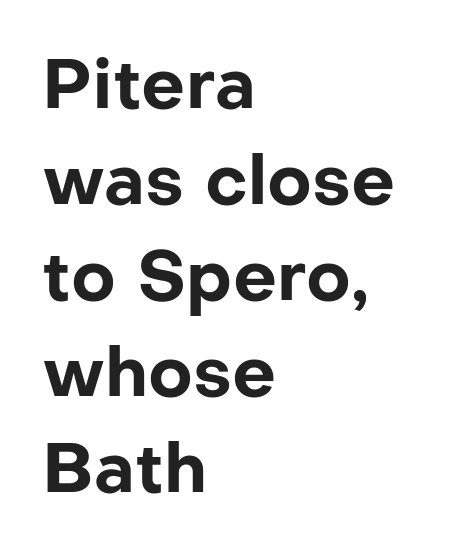
These lines are rendered in a variable-pitch font. Stroke terminals: plain, sans-serif. The compositor pushed each line to the left boundary. The leading is moderate, giving the passage an even texture. As a designer I'd log this as weight 700, bold.
